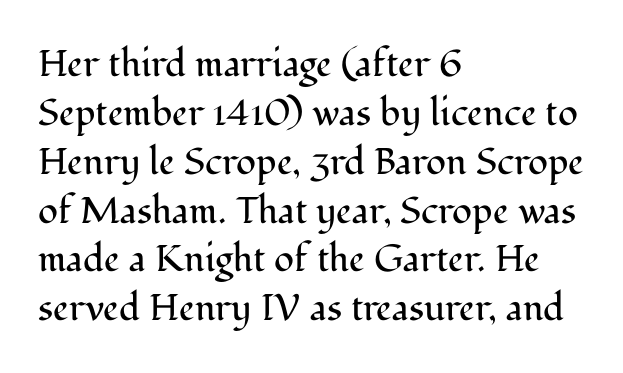
The image shows 37 px regular-weight serif type, upright; set left-aligned, normal line spacing (1.32x), normal letter spacing, not underlined; medium stroke contrast and a medium x-height.
